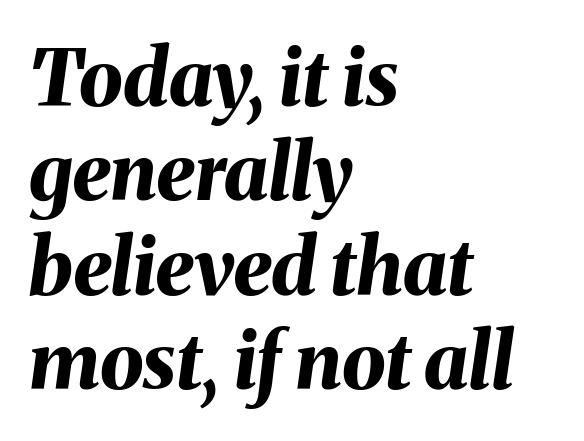
The image shows 78 px bold type, italic (leaning right); set left-aligned, line spacing 1.21x, normal letter spacing, not underlined; medium stroke contrast and a medium x-height.
